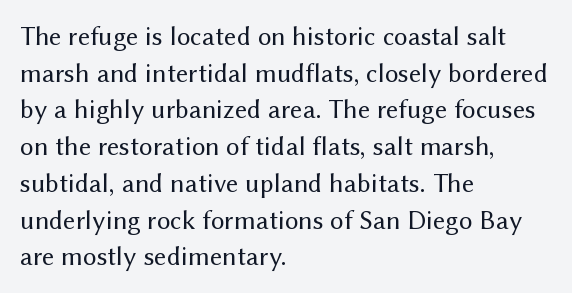
{"italic": "no", "bold": "no", "underline": "no", "align": "left", "line_spacing": "normal", "line_spacing_ratio": 1.36, "letter_spacing": "normal", "letter_spacing_em": 0.0, "glyph_px": 27}
